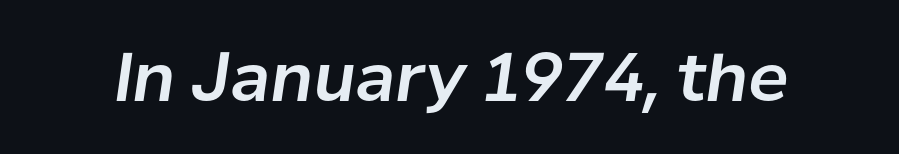
Q: Is the text italic (slanted)? A: Yes, it leans right by about 8 degrees.
Q: Is the text underlined? A: No.
Q: Is the spacing between letters normal or unusually wide? A: Normal.
Q: Width (condensed, normal, or wide)? A: Normal.
Q: Stroke contrast? A: Low.
Q: x-height? A: Medium.
Q: Monospaced? A: No.
